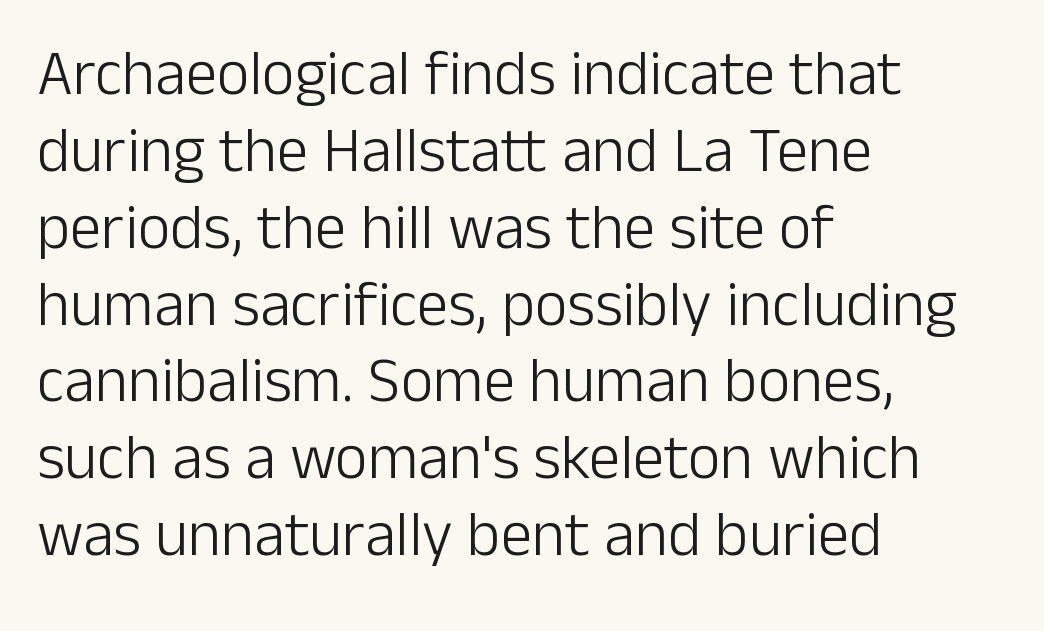
Every row of glyphs begins at an identical x-position on the left. The passage shown is not underscored anywhere. In terms of posture, this sample is upright. Note: no serifs on the glyphs. Think of a printed novel: that variable character pitch is what you see here. The type is set solid horizontally, with unmodified tracking.
